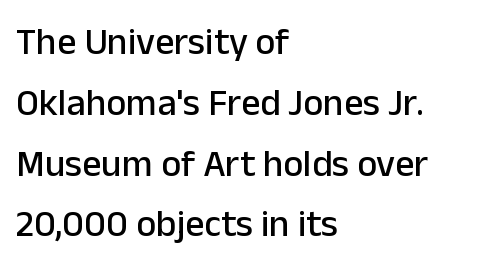
The letters advance in unequal steps, a hallmark of proportional type. The vertical gap from one line to the next is medium. The rendering keeps characters at their native spacing. A roman cut, with each character standing at attention.
